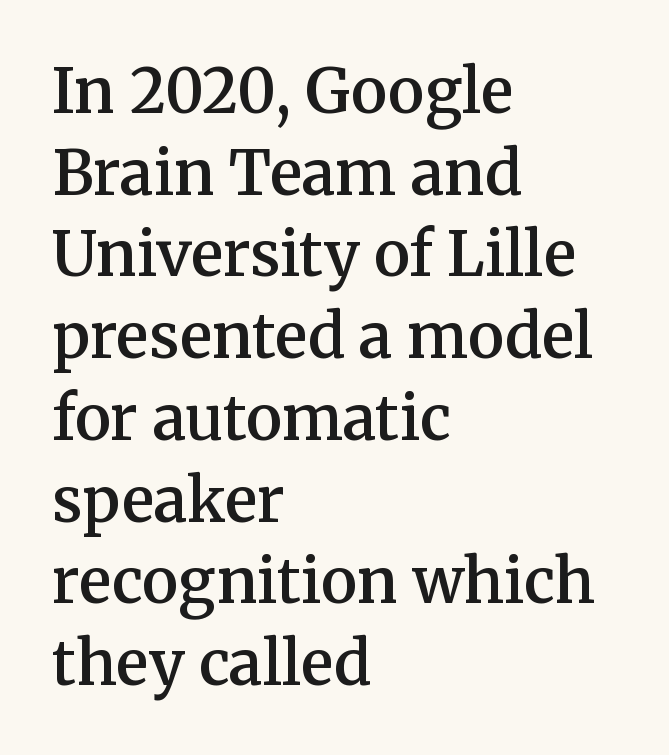
Q: Is the text bold? A: Semi-bold.
Q: Is the text italic (slanted)? A: No, it is upright.
Q: Is the typeface a serif or a sans-serif typeface? A: Serif.
Q: Is the text underlined? A: No.
Q: How is the paragraph aligned? A: Left-aligned.
Q: Is the spacing between letters normal or unusually wide? A: Normal.
Q: Is the spacing between lines tight, normal or loose? A: Normal.
Q: Width (condensed, normal, or wide)? A: Normal.
Q: Stroke contrast? A: Medium.
Q: x-height? A: Medium.
Q: Monospaced? A: No.
